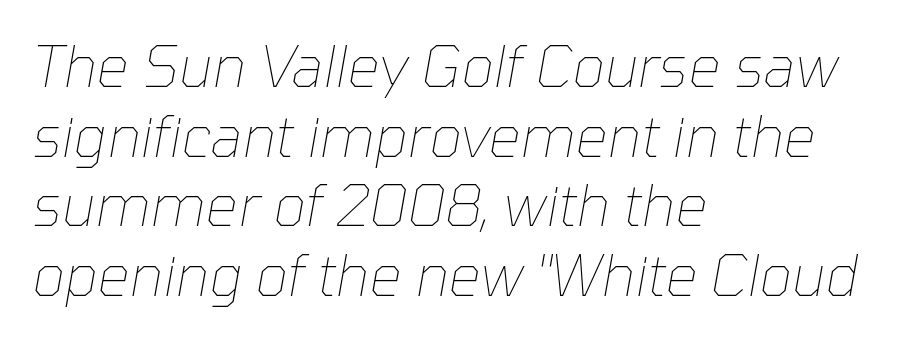
{"italic": "yes", "lean": "right", "slant_degrees": 10, "bold": "no", "weight": "thin", "width": "normal", "stroke_contrast": "low", "x_height": "medium", "monospaced": "no", "underline": "no", "align": "left", "line_spacing_ratio": 1.22, "letter_spacing": "normal", "letter_spacing_em": 0.0, "glyph_px": 57}
